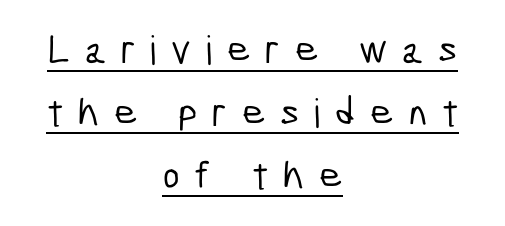
Proportional: the letters do not fall into vertical columns. Honestly, the row spacing looks completely unremarkable. The letters are spread apart with noticeably loose tracking. Stroke terminals: plain, sans-serif. The rag falls on both sides of this text block equally.
